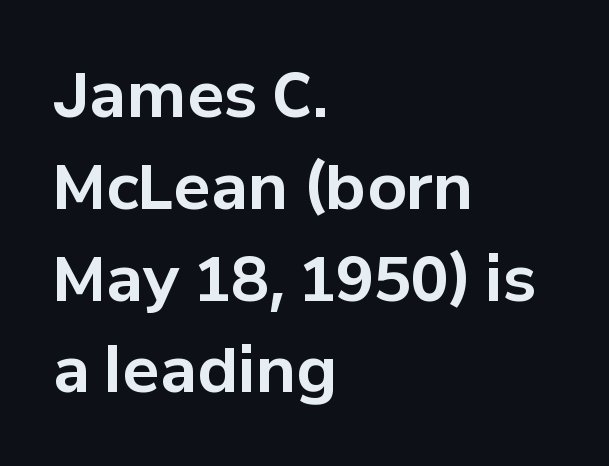
Q: Is the text bold? A: Yes.
Q: Is the text italic (slanted)? A: No, it is upright.
Q: Is the typeface a serif or a sans-serif typeface? A: Sans-serif.
Q: Is the text underlined? A: No.
Q: How is the paragraph aligned? A: Left-aligned.
Q: Is the spacing between letters normal or unusually wide? A: Normal.
Q: Is the spacing between lines tight, normal or loose? A: Normal.
Q: Width (condensed, normal, or wide)? A: Normal.
Q: Stroke contrast? A: Low.
Q: x-height? A: Medium.
Q: Monospaced? A: No.
